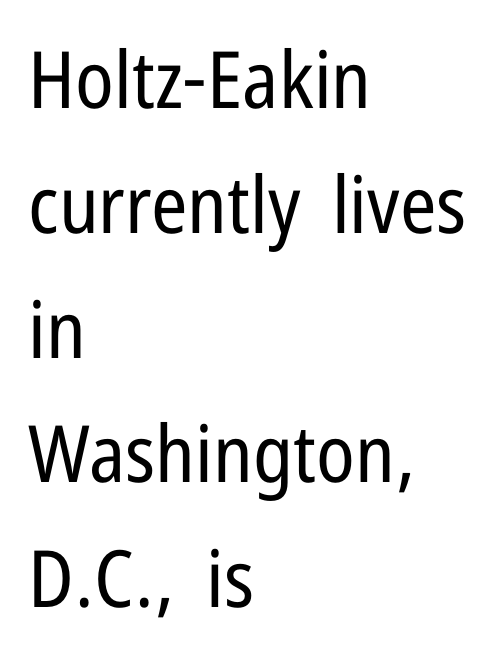
The letterforms sit shoulder to shoulder at normal distance. The passage is arranged the way most books set body copy — flush left. Just letters on the line, the space beneath them empty. This sample has the flowing, uneven cadence of proportional lettering. Posture: vertical. The rendering uses a moderate line-height, typical for paragraphs.
